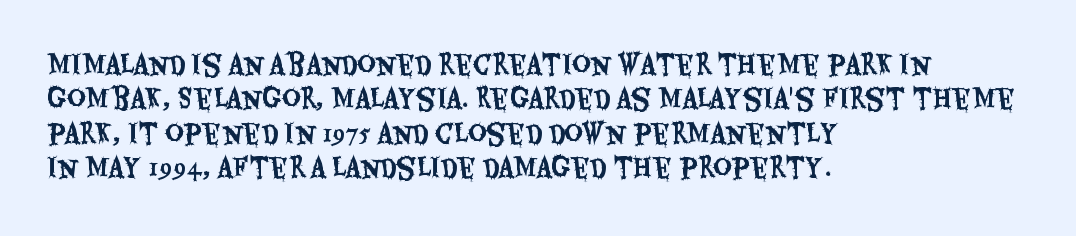
The image shows 26 px text type, upright; set left-aligned, normal line spacing (1.32x), normal letter spacing, not underlined.
